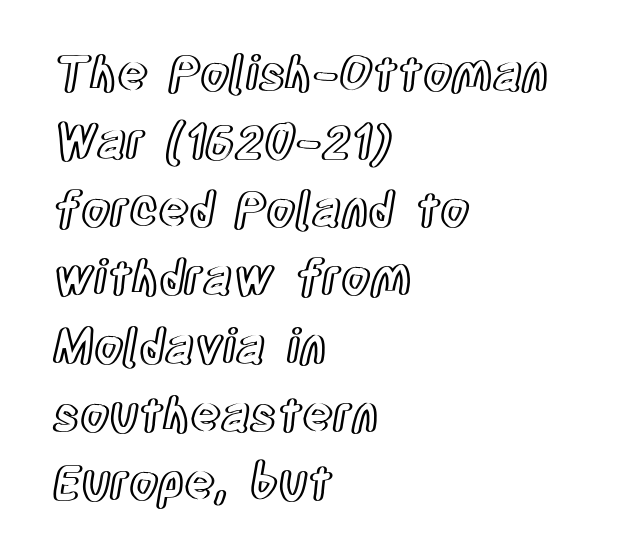
The image shows 47 px condensed type; set left-aligned, normal line spacing (1.45x), normal letter spacing, not underlined; a large x-height.
